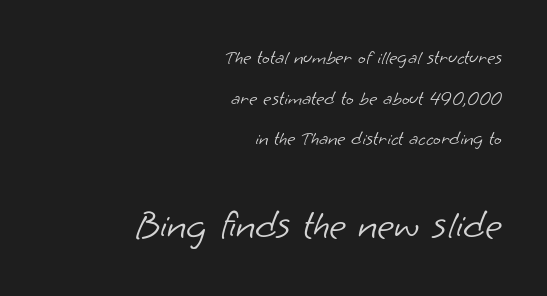
The image shows 41 px light sans-serif type; set right-aligned, loose line spacing (2.03x), normal letter spacing, not underlined; the second (bottom) block is 2.05x larger; low stroke contrast and a small x-height.
